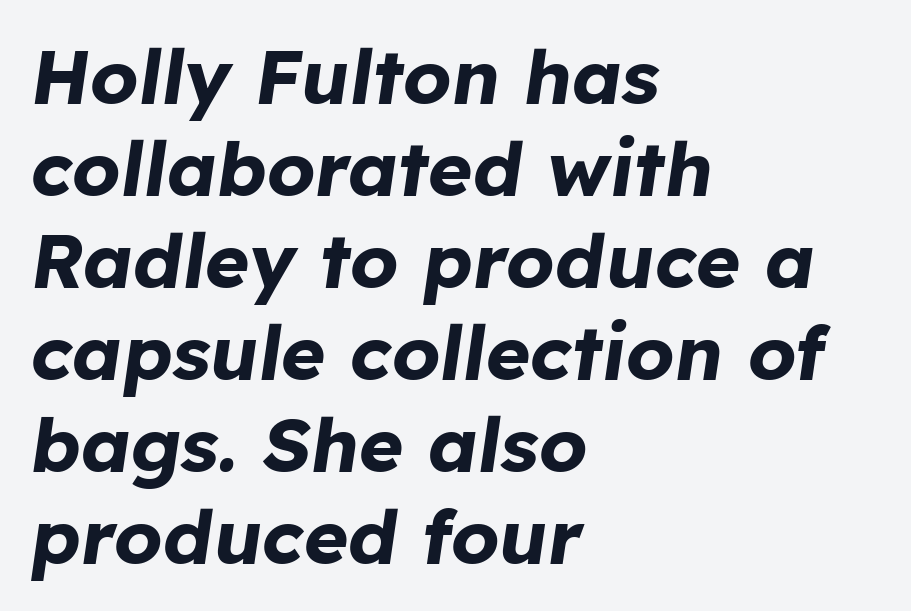
The image shows 76 px bold type, italic (leaning right); set left-aligned, line spacing 1.21x, normal letter spacing, not underlined; low stroke contrast and a medium x-height.
